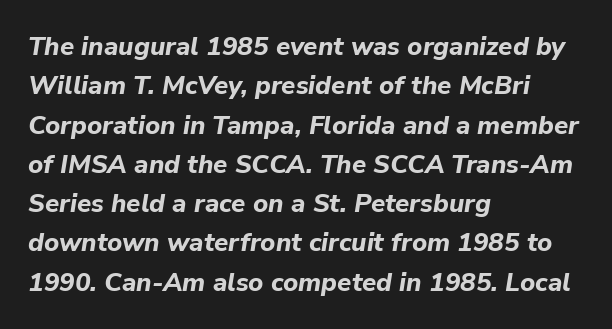
Q: Is the text bold? A: Yes.
Q: Is the text italic (slanted)? A: Yes, it leans right by about 9 degrees.
Q: Is the text underlined? A: No.
Q: How is the paragraph aligned? A: Left-aligned.
Q: Is the spacing between letters normal or unusually wide? A: Normal.
Q: Is the spacing between lines tight, normal or loose? A: Normal.
